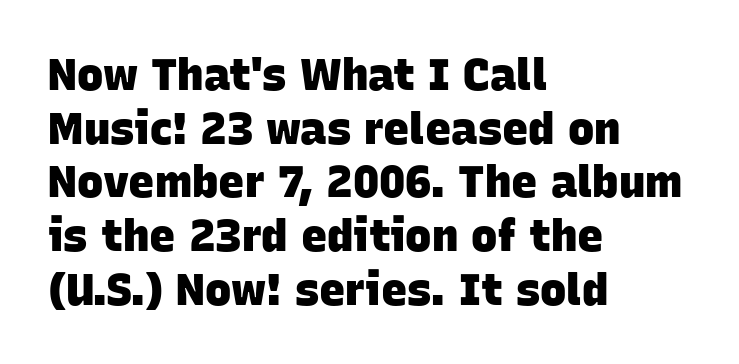
{"serif": "no", "bold": "yes", "weight": "heavy", "width": "normal", "stroke_contrast": "low", "x_height": "large", "monospaced": "no", "underline": "no", "align": "left", "line_spacing_ratio": 1.22, "letter_spacing": "normal", "letter_spacing_em": 0.0, "glyph_px": 44}
